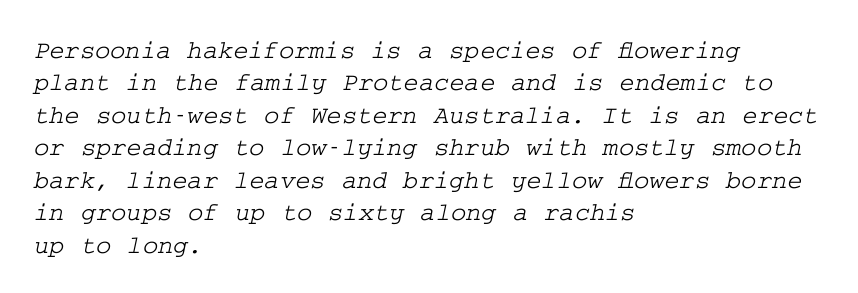
The image shows 26 px text type; set left-aligned, normal line spacing (1.25x), normal letter spacing, not underlined.
